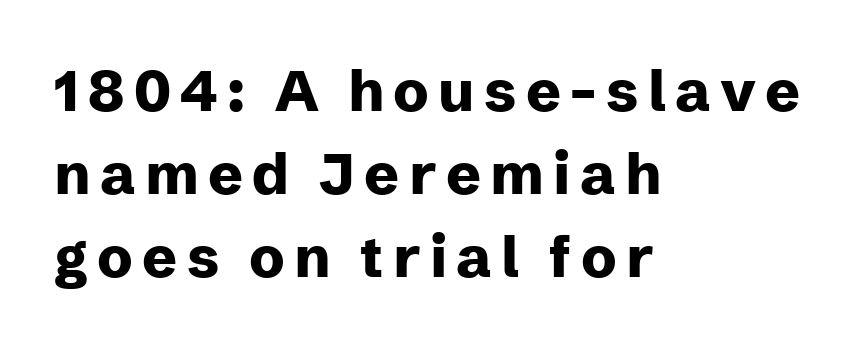
Q: Is the text bold? A: Yes.
Q: Is the text italic (slanted)? A: No, it is upright.
Q: Is the typeface a serif or a sans-serif typeface? A: Sans-serif.
Q: Is the text underlined? A: No.
Q: How is the paragraph aligned? A: Left-aligned.
Q: Is the spacing between lines tight, normal or loose? A: Normal.
Q: Width (condensed, normal, or wide)? A: Normal.
Q: Stroke contrast? A: Low.
Q: x-height? A: Medium.
Q: Monospaced? A: No.
